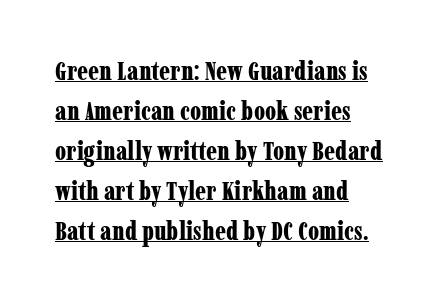
{"italic": "no", "bold": "yes", "underline": "yes", "align": "left", "line_spacing": "normal", "line_spacing_ratio": 1.54, "letter_spacing": "normal", "letter_spacing_em": 0.0, "glyph_px": 26}
